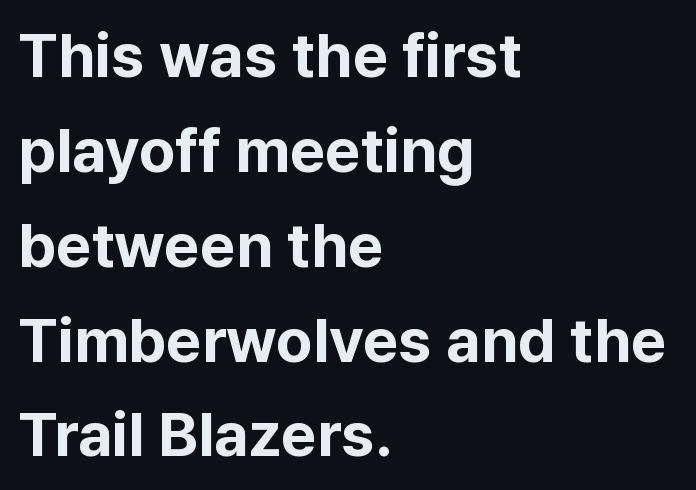
Q: Is the text bold? A: Yes.
Q: Is the text italic (slanted)? A: No, it is upright.
Q: Is the typeface a serif or a sans-serif typeface? A: Sans-serif.
Q: Is the text underlined? A: No.
Q: How is the paragraph aligned? A: Left-aligned.
Q: Is the spacing between letters normal or unusually wide? A: Normal.
Q: Is the spacing between lines tight, normal or loose? A: Normal.
Q: Width (condensed, normal, or wide)? A: Normal.
Q: Stroke contrast? A: Low.
Q: x-height? A: Medium.
Q: Monospaced? A: No.
